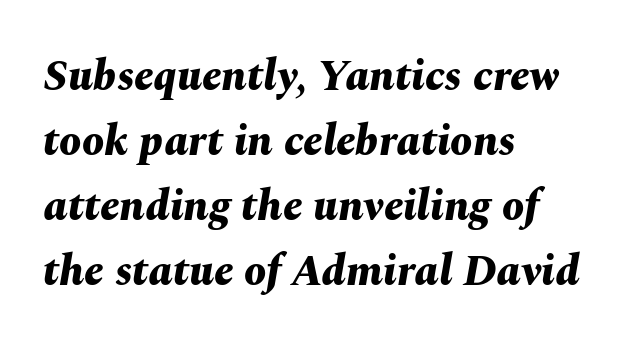
Q: Is the text bold? A: Yes.
Q: Is the text italic (slanted)? A: Yes, it leans right by about 10 degrees.
Q: Is the text underlined? A: No.
Q: How is the paragraph aligned? A: Left-aligned.
Q: Is the spacing between letters normal or unusually wide? A: Normal.
Q: Is the spacing between lines tight, normal or loose? A: Normal.
Q: Width (condensed, normal, or wide)? A: Normal.
Q: Stroke contrast? A: Medium.
Q: x-height? A: Medium.
Q: Monospaced? A: No.
